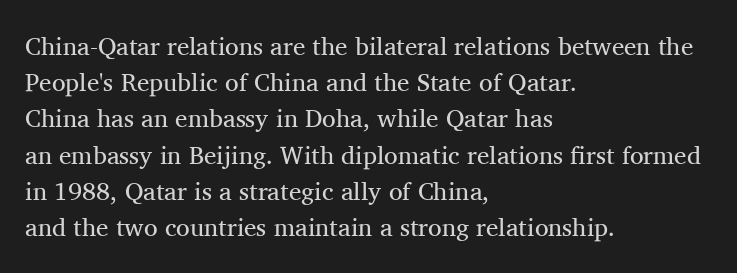
Q: Is the text bold? A: No.
Q: Is the text italic (slanted)? A: No, it is upright.
Q: Is the text underlined? A: No.
Q: How is the paragraph aligned? A: Left-aligned.
Q: Is the spacing between letters normal or unusually wide? A: Normal.
Q: Is the spacing between lines tight, normal or loose? A: Normal.
